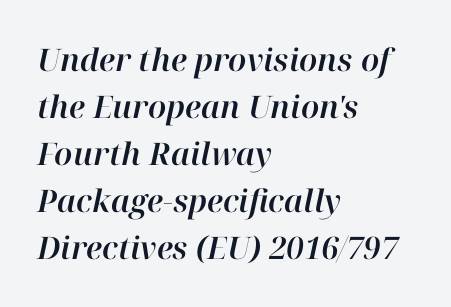
Which margin do the lines hug? The left one — the right edge is uneven. The space between consecutive lines is moderate. Observe the ordinary spacing: letters are neighbours, not strangers. A typesetter would call this proportional, since set widths differ per character. The letters are slanted; this is an italic face.
